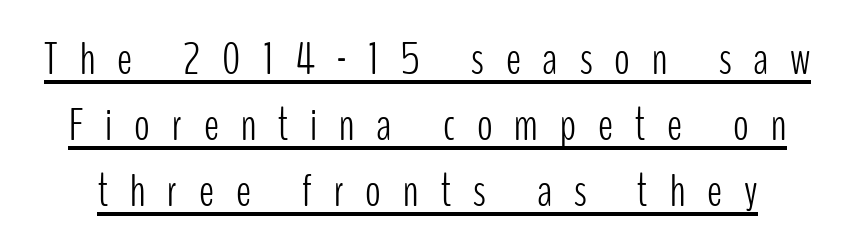
{"serif": "no", "italic": "no", "bold": "no", "weight": "light", "width": "condensed", "stroke_contrast": "low", "x_height": "medium", "monospaced": "no", "underline": "yes", "line_spacing": "normal", "line_spacing_ratio": 1.43, "letter_spacing": "wide", "letter_spacing_em": 0.48, "glyph_px": 46}
